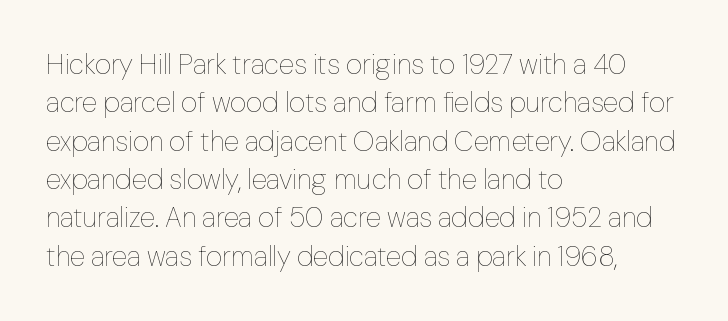
{"italic": "no", "bold": "no", "weight": "thin", "width": "normal", "stroke_contrast": "low", "x_height": "medium", "monospaced": "no", "underline": "no", "align": "left", "line_spacing": "normal", "line_spacing_ratio": 1.37, "letter_spacing": "normal", "letter_spacing_em": 0.0, "glyph_px": 28}
